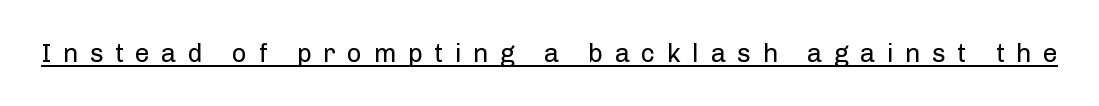
The image shows 26 px text type, upright; set unusually wide letter spacing (+0.44 em), underlined.
